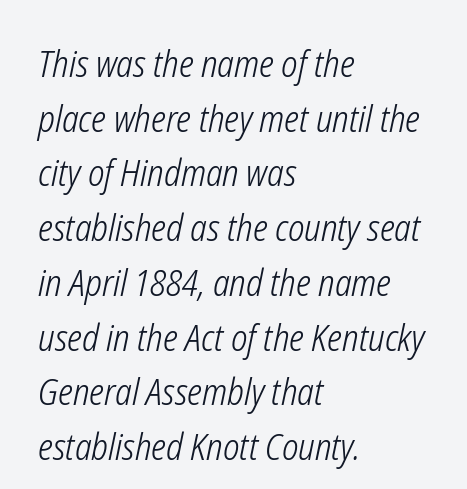
The image shows 36 px light, condensed type, italic (leaning right); set left-aligned, normal line spacing (1.52x), normal letter spacing, not underlined; low stroke contrast and a medium x-height.
